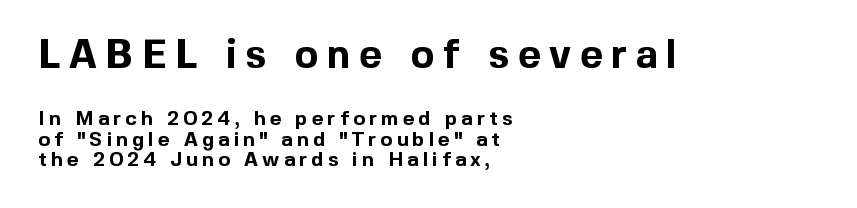
Q: Is the text bold? A: Yes.
Q: Is the text italic (slanted)? A: No, it is upright.
Q: Is the typeface a serif or a sans-serif typeface? A: Sans-serif.
Q: Is the text underlined? A: No.
Q: How is the paragraph aligned? A: Left-aligned.
Q: Is the spacing between letters normal or unusually wide? A: Unusually wide.
Q: Is the spacing between lines tight, normal or loose? A: Tight.
Q: Which block of text is set in a larger size, the first (top) or the second (bottom)? A: The first (top) one.
Q: Width (condensed, normal, or wide)? A: Normal.
Q: x-height? A: Medium.
Q: Monospaced? A: No.
